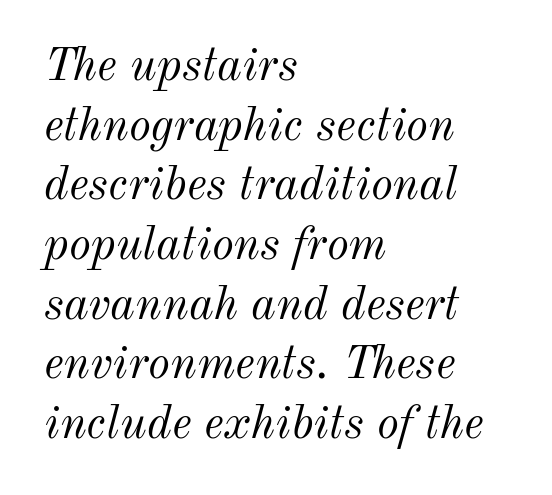
The image shows 47 px light type, italic (leaning right); set left-aligned, normal line spacing (1.27x), normal letter spacing, not underlined; medium stroke contrast and a small x-height.
